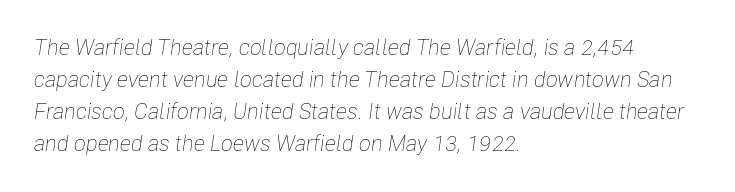
Q: Is the text bold? A: No.
Q: Is the text italic (slanted)? A: Yes, it leans right by about 8 degrees.
Q: Is the text underlined? A: No.
Q: How is the paragraph aligned? A: Left-aligned.
Q: Is the spacing between letters normal or unusually wide? A: Normal.
Q: Is the spacing between lines tight, normal or loose? A: Normal.
